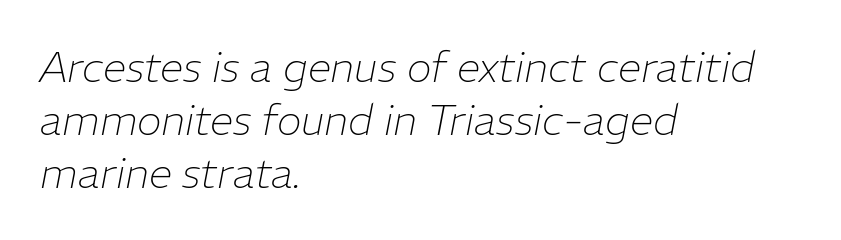
These lines are rendered in a variable-pitch font. Every character sits at an angle, as italics do. Students, note that the glyphs here touch the page at normal intervals. No chunkiness to these letters — they're not bold. The lines sit at an ordinary, default distance from one another. One-word summary of the alignment: left.
